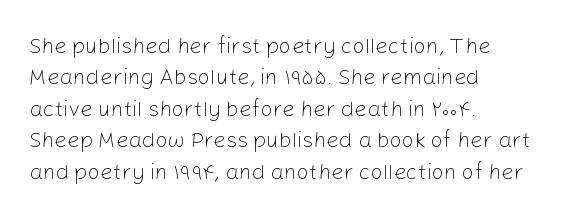
The image shows 22 px text type, upright; set left-aligned, normal line spacing (1.43x), normal letter spacing, not underlined.
